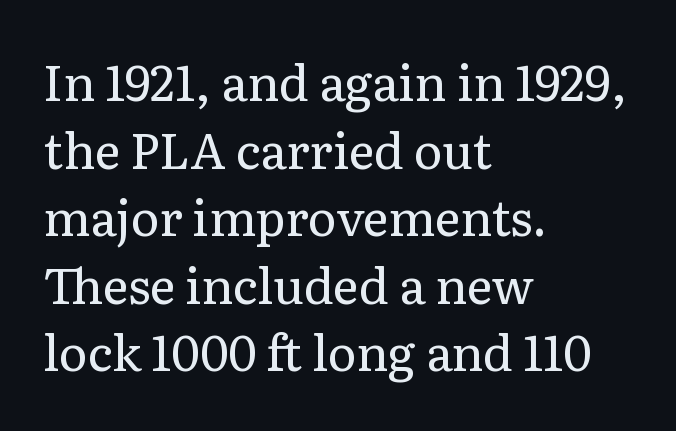
The image shows 49 px regular-weight serif type, upright; set left-aligned, normal line spacing (1.38x), normal letter spacing, not underlined; low stroke contrast and a medium x-height.
